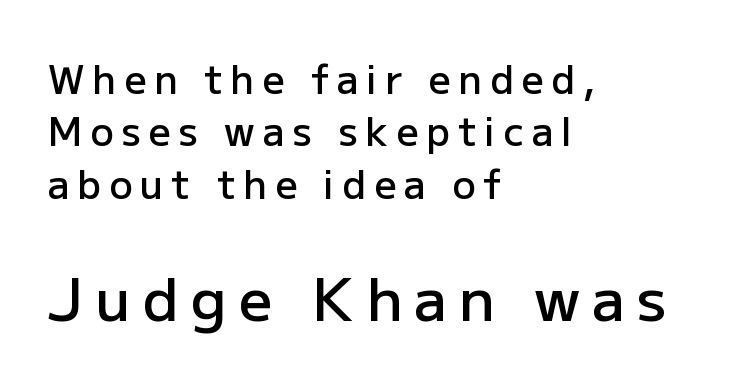
The more generous point size was reserved for the lower chunk. Casual observation: everything's shoved over to the left. The string is rendered with underlining switched off. Short note: letters widely spaced. Its strokes are somewhat broadened, the hallmark of semibold type. Each letter keeps its own natural width here, so spacing adapts to shape.
